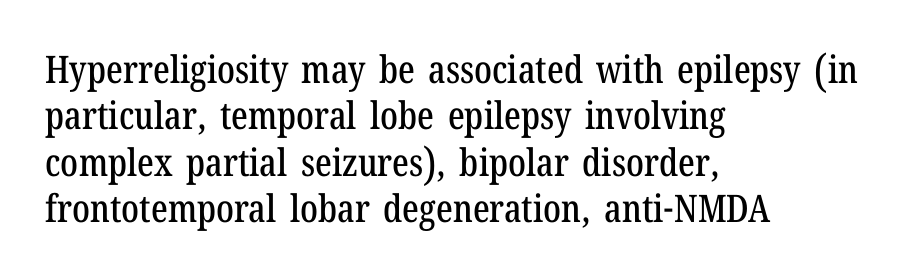
{"serif": "yes", "italic": "no", "width": "condensed", "stroke_contrast": "low", "x_height": "medium", "monospaced": "no", "underline": "no", "align": "left", "line_spacing_ratio": 1.22, "letter_spacing": "normal", "letter_spacing_em": 0.0, "glyph_px": 38}
